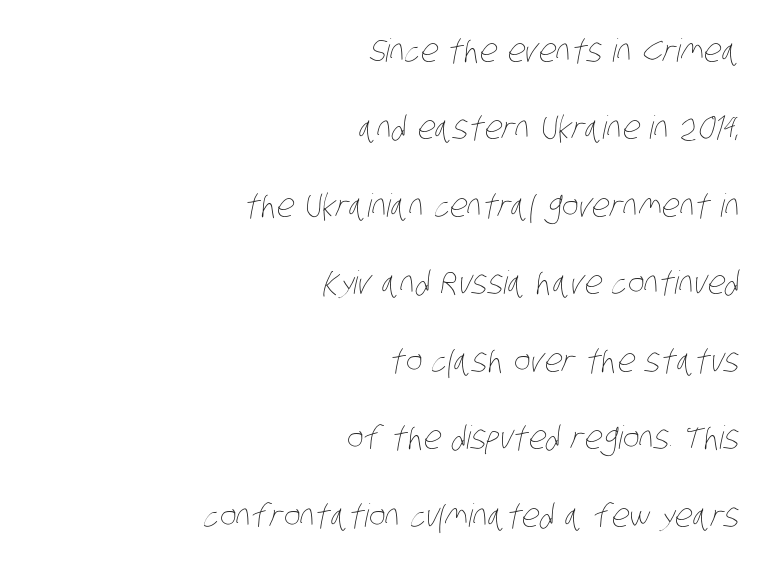
Q: Is the text bold? A: No.
Q: Is the text underlined? A: No.
Q: How is the paragraph aligned? A: Right-aligned.
Q: Is the spacing between letters normal or unusually wide? A: Normal.
Q: Is the spacing between lines tight, normal or loose? A: Loose.
Q: Width (condensed, normal, or wide)? A: Condensed.
Q: Stroke contrast? A: Low.
Q: x-height? A: Large.
Q: Monospaced? A: No.
